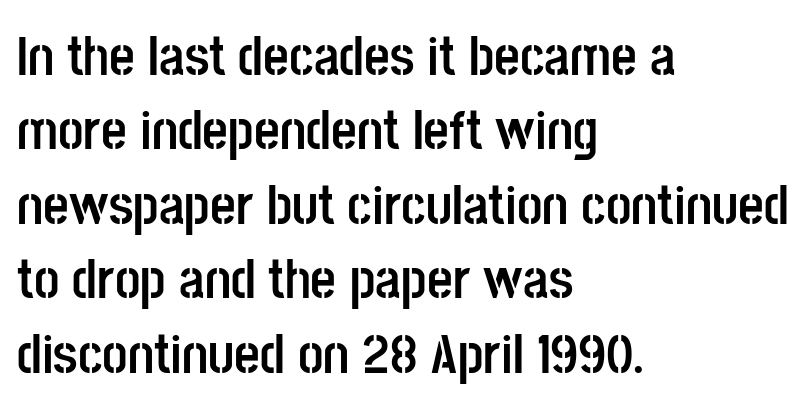
The image shows 56 px semibold, condensed sans-serif type, upright; set left-aligned, normal line spacing (1.33x), normal letter spacing, not underlined; low stroke contrast and a large x-height.
